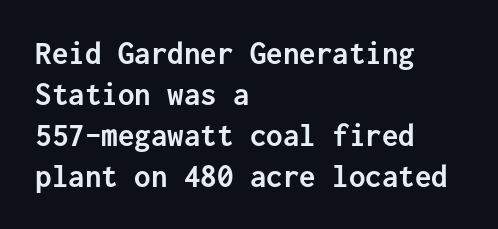
{"serif": "no", "italic": "no", "bold": "yes", "weight": "semibold", "width": "normal", "stroke_contrast": "low", "x_height": "medium", "monospaced": "yes", "underline": "no", "align": "left", "line_spacing_ratio": 1.24, "letter_spacing": "normal", "letter_spacing_em": 0.0, "glyph_px": 33}
